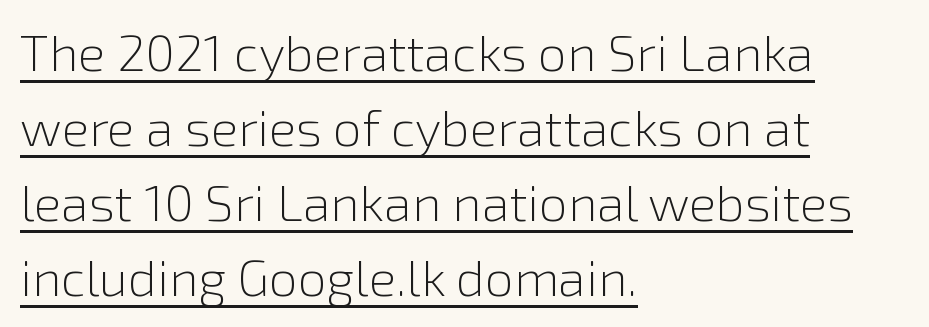
The image shows 51 px light sans-serif type, upright; set left-aligned, normal line spacing (1.47x), normal letter spacing, underlined; a medium x-height.
